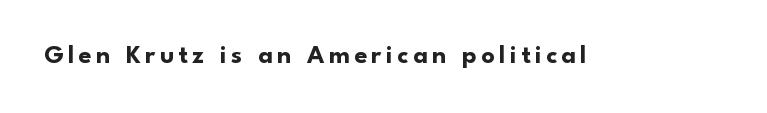
{"italic": "no", "bold": "yes", "underline": "no", "glyph_px": 26}
